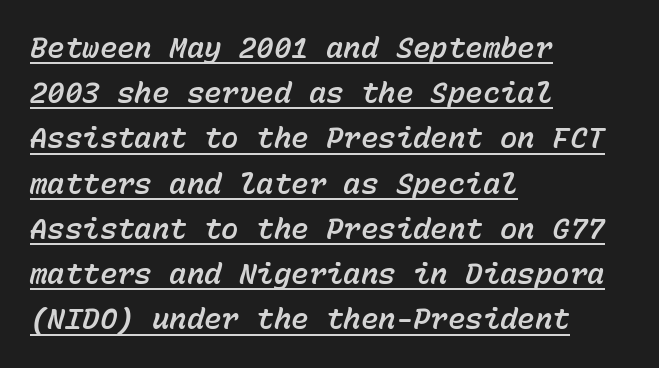
Fixed-width glyphs throughout — classic coding-font behaviour. The paragraph shown leans on its left margin. Between one letter and the next there's only the usual sliver of space. Honestly, the row spacing looks completely unremarkable. The face used here has a pronounced slope to its letters. The string is rendered with underlining switched on.
